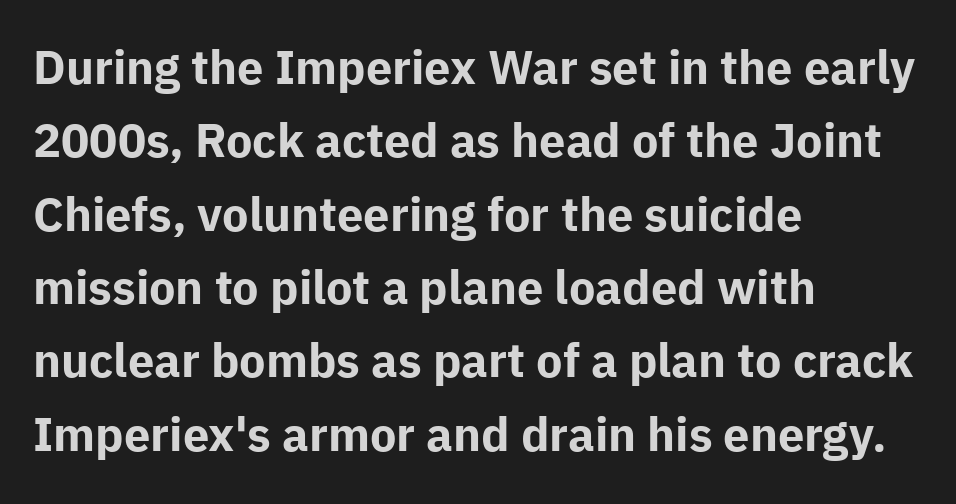
{"serif": "no", "italic": "no", "bold": "yes", "weight": "bold", "width": "normal", "stroke_contrast": "low", "x_height": "medium", "monospaced": "no", "underline": "no", "align": "left", "line_spacing": "normal", "line_spacing_ratio": 1.56, "letter_spacing": "normal", "letter_spacing_em": 0.0, "glyph_px": 47}
